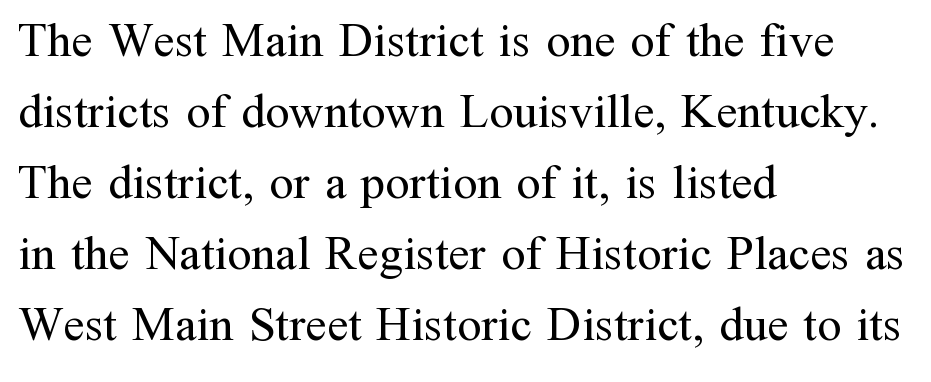
Q: Is the text bold? A: No.
Q: Is the text italic (slanted)? A: No, it is upright.
Q: Is the typeface a serif or a sans-serif typeface? A: Serif.
Q: Is the text underlined? A: No.
Q: How is the paragraph aligned? A: Left-aligned.
Q: Is the spacing between letters normal or unusually wide? A: Normal.
Q: Is the spacing between lines tight, normal or loose? A: Normal.
Q: Width (condensed, normal, or wide)? A: Normal.
Q: Stroke contrast? A: Medium.
Q: x-height? A: Medium.
Q: Monospaced? A: No.
